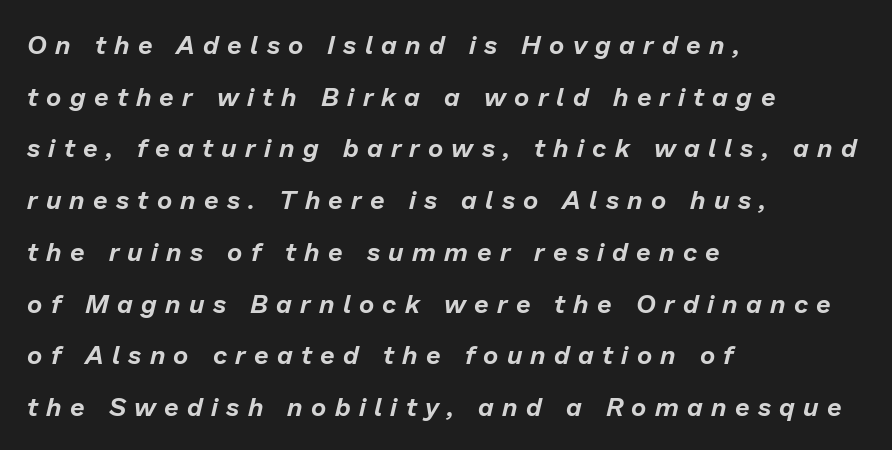
When letters slant like this, we call the style italic. Vertical spacing — loose. Each word looks stretched out because of the extra space between its letters. Descender tails drop into unmarked territory. The setting favours the left margin, as ordinary paragraphs usually do.
